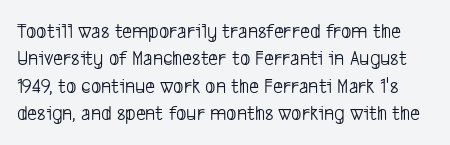
Q: Is the text bold? A: No.
Q: Is the text underlined? A: No.
Q: Is the spacing between letters normal or unusually wide? A: Normal.
Q: Is the spacing between lines tight, normal or loose? A: Normal.
